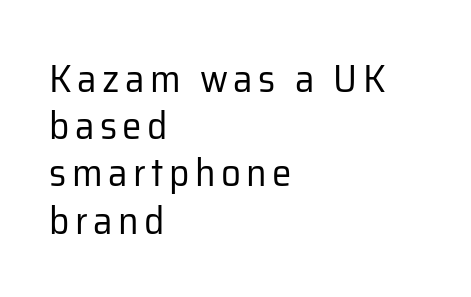
{"serif": "no", "italic": "no", "bold": "no", "weight": "regular", "width": "normal", "stroke_contrast": "low", "x_height": "medium", "monospaced": "no", "underline": "no", "align": "left", "line_spacing_ratio": 1.21, "glyph_px": 39}
